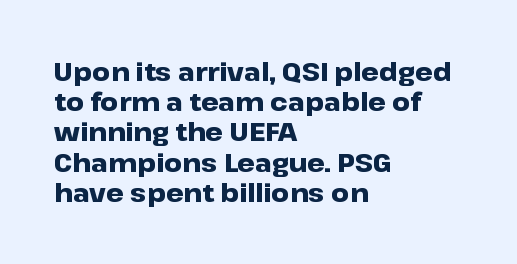
The image shows 25 px bold type, upright; set left-aligned, line spacing 1.21x, normal letter spacing, not underlined.
